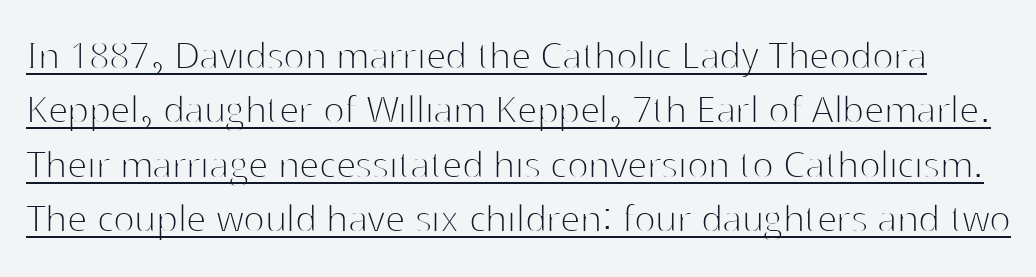
The image shows 45 px thin sans-serif type, upright; set line spacing 1.21x, normal letter spacing, underlined; high stroke contrast and a medium x-height.
